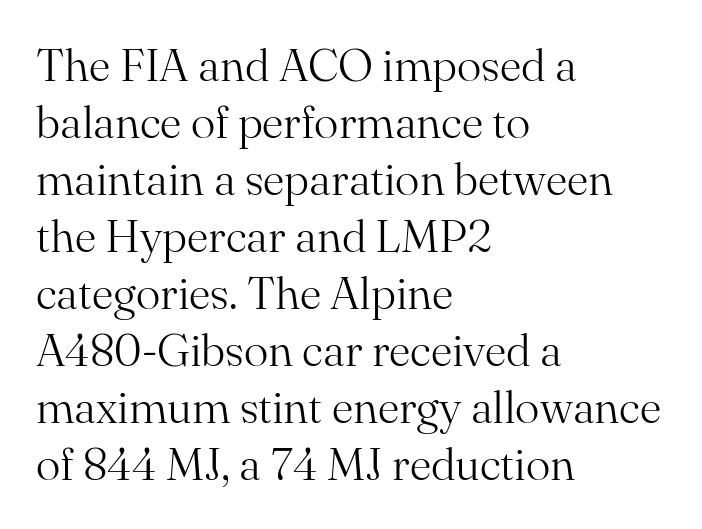
Q: Is the text bold? A: No.
Q: Is the text italic (slanted)? A: No, it is upright.
Q: Is the typeface a serif or a sans-serif typeface? A: Serif.
Q: Is the text underlined? A: No.
Q: How is the paragraph aligned? A: Left-aligned.
Q: Is the spacing between letters normal or unusually wide? A: Normal.
Q: Width (condensed, normal, or wide)? A: Normal.
Q: Stroke contrast? A: Medium.
Q: x-height? A: Small.
Q: Monospaced? A: No.
